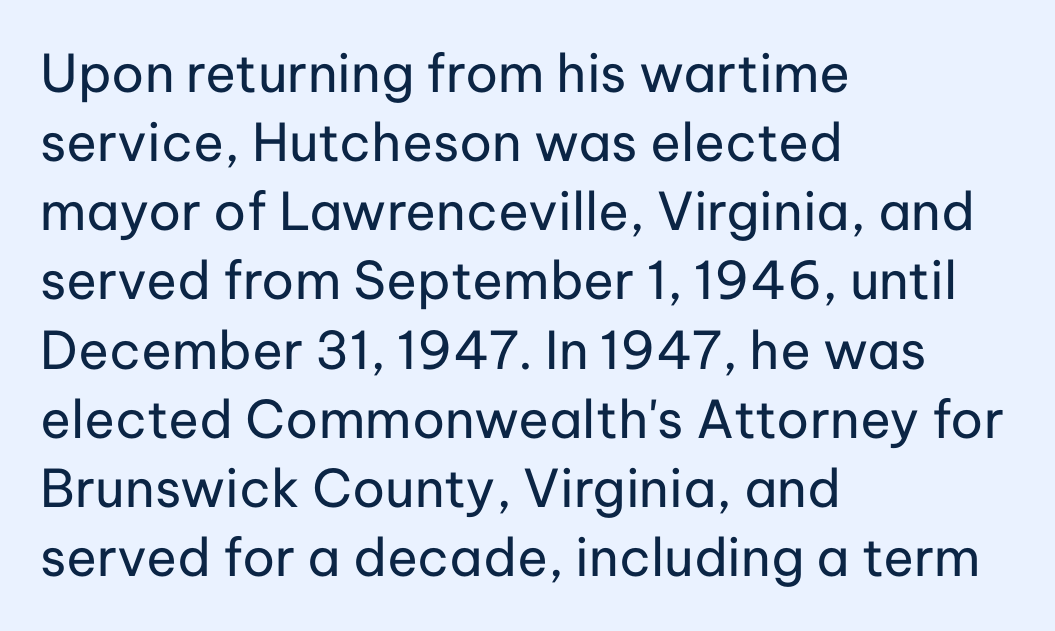
Q: Is the text bold? A: No.
Q: Is the text italic (slanted)? A: No, it is upright.
Q: Is the typeface a serif or a sans-serif typeface? A: Sans-serif.
Q: Is the text underlined? A: No.
Q: How is the paragraph aligned? A: Left-aligned.
Q: Is the spacing between letters normal or unusually wide? A: Normal.
Q: Is the spacing between lines tight, normal or loose? A: Normal.
Q: Width (condensed, normal, or wide)? A: Normal.
Q: Stroke contrast? A: Low.
Q: x-height? A: Medium.
Q: Monospaced? A: No.
